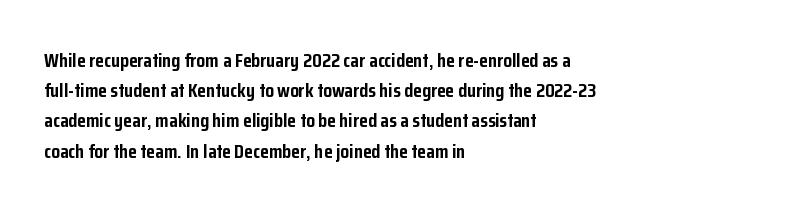
The image shows 20 px bold type, upright; set left-aligned, normal line spacing (1.51x), normal letter spacing, not underlined.
